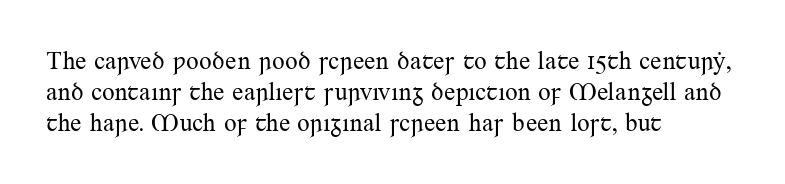
Q: Is the text bold? A: No.
Q: Is the text italic (slanted)? A: No, it is upright.
Q: Is the text underlined? A: No.
Q: How is the paragraph aligned? A: Left-aligned.
Q: Is the spacing between letters normal or unusually wide? A: Normal.
